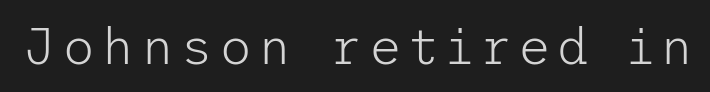
Posture: straight, roman, zero tilt. These glyphs show unthickened strokes, regular width or finer. Type style note: lacks serifs. The gap between lines stays unmarked.
